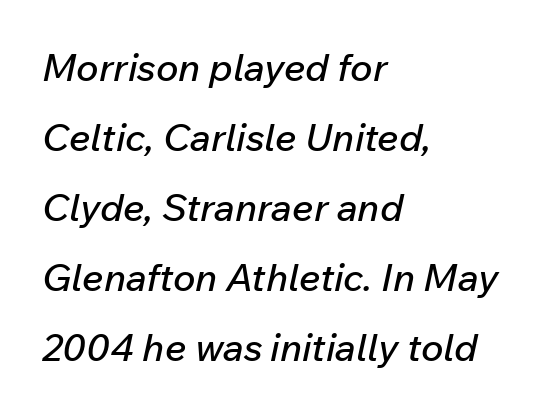
Q: Is the text italic (slanted)? A: Yes, it leans right by about 12 degrees.
Q: Is the text underlined? A: No.
Q: How is the paragraph aligned? A: Left-aligned.
Q: Is the spacing between letters normal or unusually wide? A: Normal.
Q: Width (condensed, normal, or wide)? A: Normal.
Q: Stroke contrast? A: Low.
Q: x-height? A: Medium.
Q: Monospaced? A: No.
